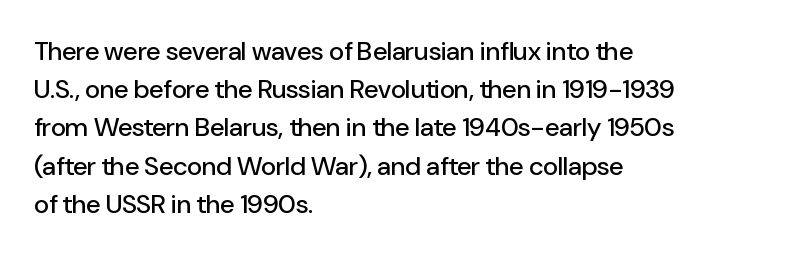
Glance below the letters and you will spot only blank space. Interline gaps are of average width in this sample. The type sits square on the baseline with zero lean. The text block is weighted toward the left margin, trailing off unevenly rightward. These lines keep a tight, regular rhythm from letter to letter.
